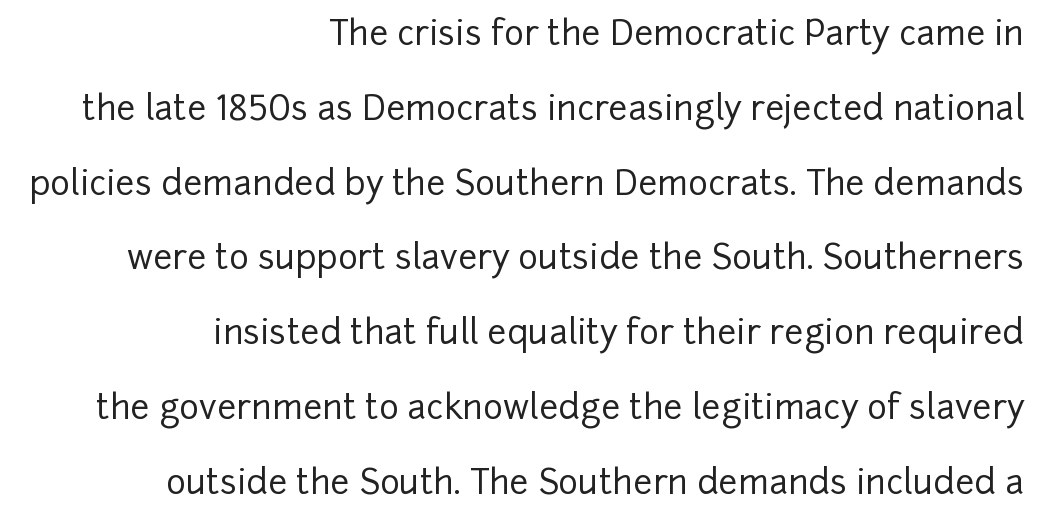
The image shows 34 px sans-serif type, upright; set right-aligned, loose line spacing (2.2x), normal letter spacing, not underlined; low stroke contrast and a medium x-height.
